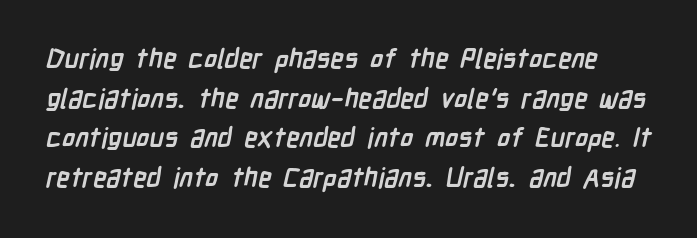
{"bold": "yes", "underline": "no", "line_spacing": "normal", "line_spacing_ratio": 1.47, "letter_spacing": "normal", "letter_spacing_em": 0.0, "glyph_px": 27}
